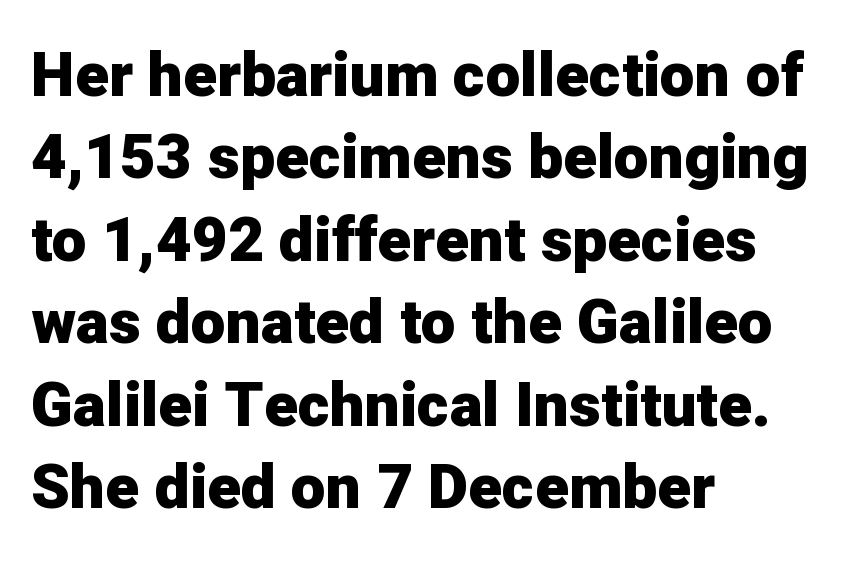
{"serif": "no", "italic": "no", "bold": "yes", "weight": "heavy", "width": "normal", "stroke_contrast": "low", "x_height": "medium", "monospaced": "no", "underline": "no", "align": "left", "line_spacing": "normal", "line_spacing_ratio": 1.33, "letter_spacing": "normal", "letter_spacing_em": 0.0, "glyph_px": 62}
